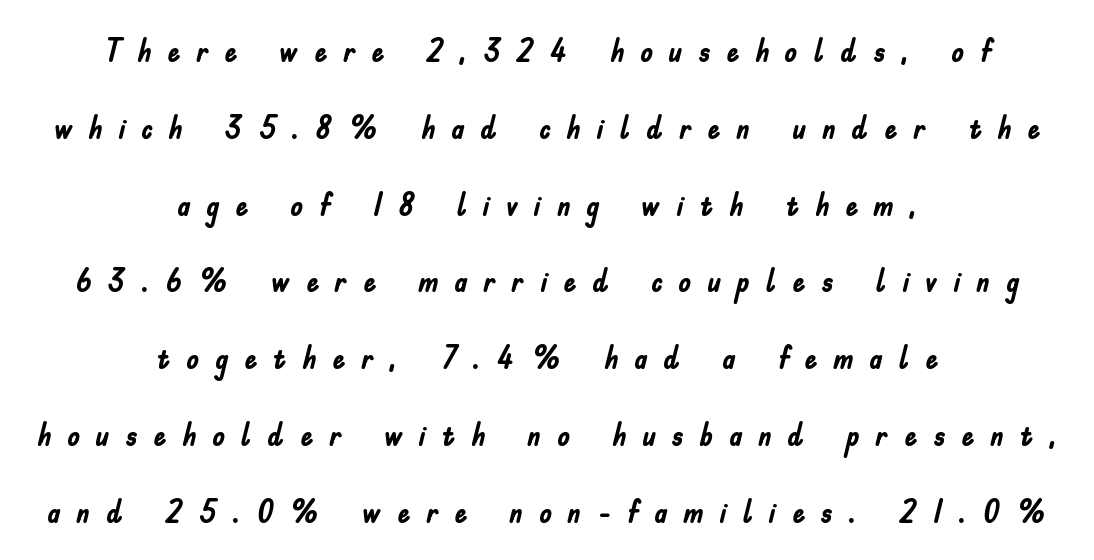
Words float on clear page, feet unadorned. The passage shown stacks its lines with a broad gap. Type style note: lacks serifs. Does the copy run flush right? No — it is centered line by line.
